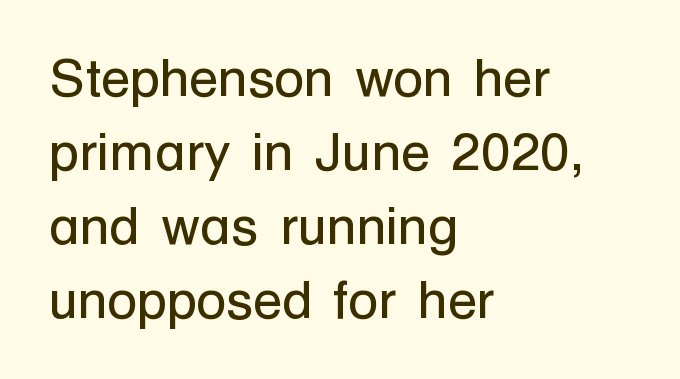
Grotesque or geometric, the face here clearly has no serifs. Vertically, the passage feels balanced, rows spaced as you'd expect. The lettering stays uniformly vertical, giving the passage a roman look. A typesetter would call this proportional, since set widths differ per character. Short note: letters normally spaced.
